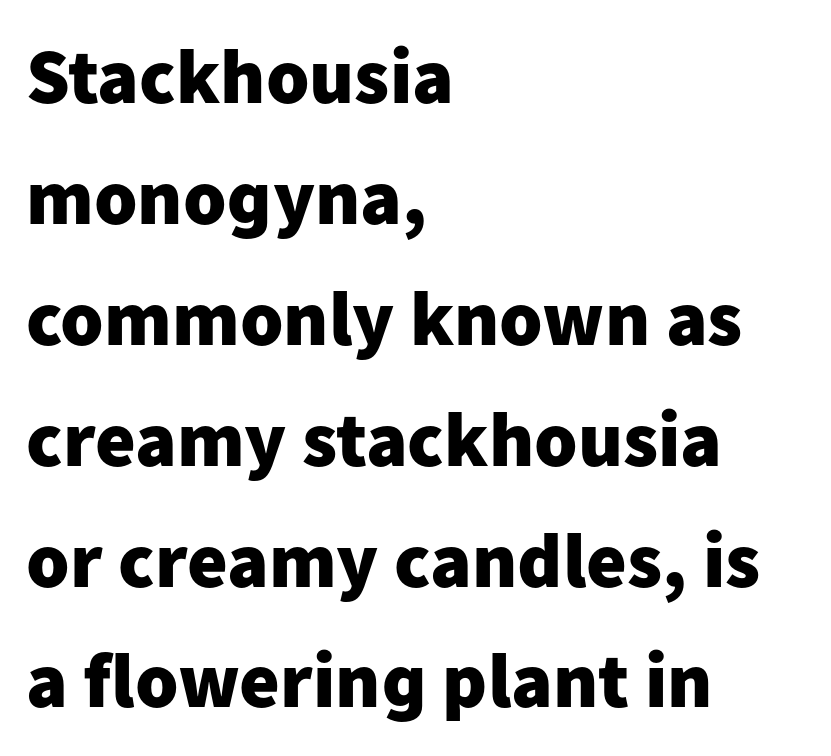
Q: Is the text bold? A: Yes.
Q: Is the text italic (slanted)? A: No, it is upright.
Q: Is the typeface a serif or a sans-serif typeface? A: Sans-serif.
Q: Is the text underlined? A: No.
Q: How is the paragraph aligned? A: Left-aligned.
Q: Is the spacing between letters normal or unusually wide? A: Normal.
Q: Is the spacing between lines tight, normal or loose? A: Normal.
Q: Width (condensed, normal, or wide)? A: Normal.
Q: Stroke contrast? A: Low.
Q: x-height? A: Medium.
Q: Monospaced? A: No.
